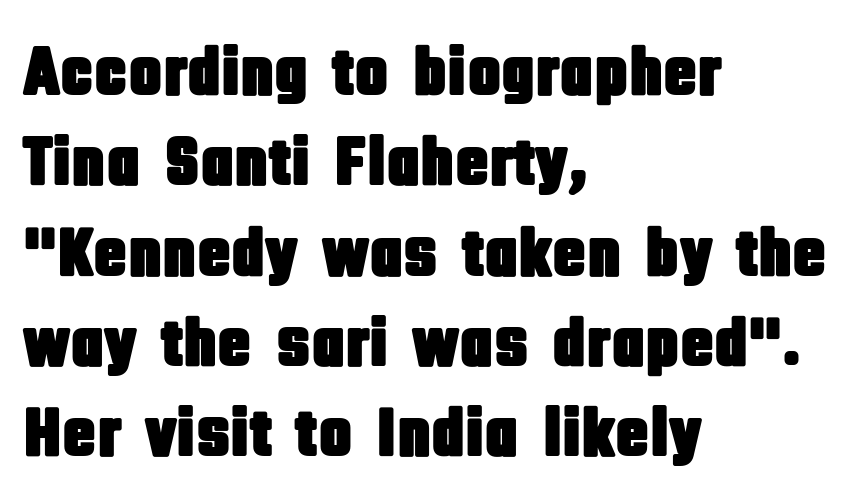
Q: Is the text italic (slanted)? A: No, it is upright.
Q: Is the typeface a serif or a sans-serif typeface? A: Sans-serif.
Q: Is the text underlined? A: No.
Q: How is the paragraph aligned? A: Left-aligned.
Q: Is the spacing between letters normal or unusually wide? A: Normal.
Q: Is the spacing between lines tight, normal or loose? A: Normal.
Q: Width (condensed, normal, or wide)? A: Condensed.
Q: Stroke contrast? A: Low.
Q: x-height? A: Large.
Q: Monospaced? A: No.
